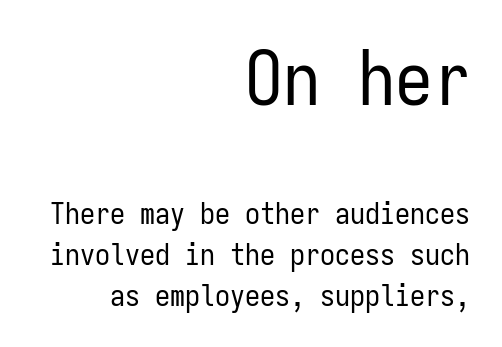
The image shows 75 px regular-weight, condensed sans-serif type, upright, monospaced; set right-aligned, normal line spacing (1.37x), normal letter spacing, not underlined; the first (top) block is 2.5x larger; low stroke contrast and a medium x-height.
